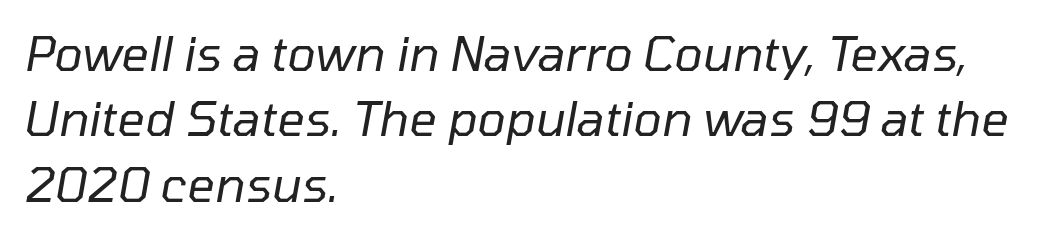
The image shows 48 px regular-weight type, italic (leaning right); set left-aligned, normal line spacing (1.36x), normal letter spacing, not underlined; low stroke contrast and a medium x-height.
